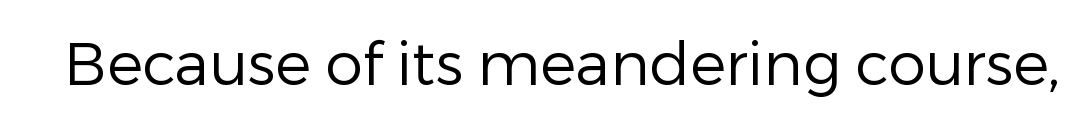
{"serif": "no", "italic": "no", "bold": "no", "weight": "regular", "width": "normal", "stroke_contrast": "low", "x_height": "medium", "monospaced": "no", "underline": "no", "letter_spacing": "normal", "letter_spacing_em": 0.0, "glyph_px": 60}
